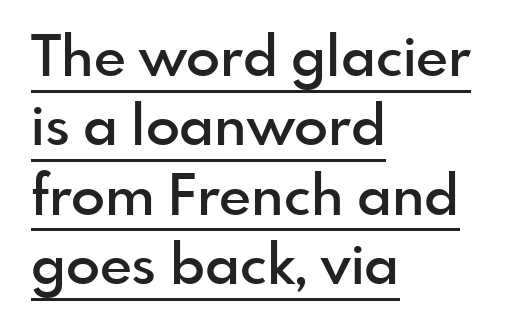
Layout note: lines flush left. Regarding serifs, this sample does without them. Looks like regular typesetting: each glyph gets only the width it needs. The face used here is a semibold: visibly heavier than regular, lighter than bold. Letter spacing: default. This is the regular roman posture of the typeface.
